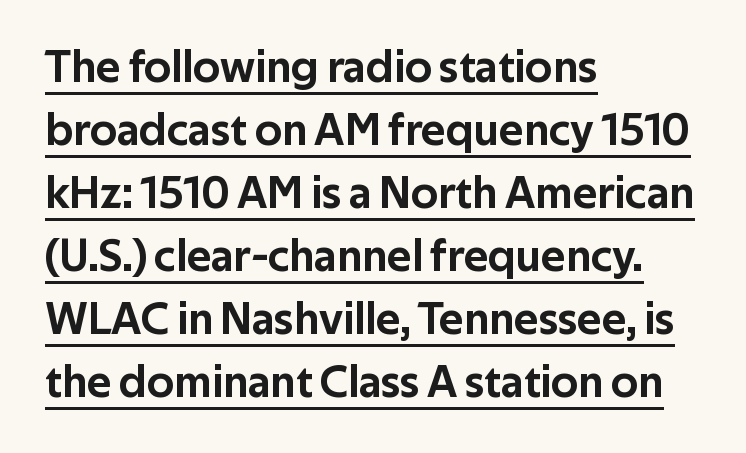
The image shows 46 px sans-serif type, upright; set left-aligned, normal line spacing (1.37x), normal letter spacing, underlined; low stroke contrast and a medium x-height.
